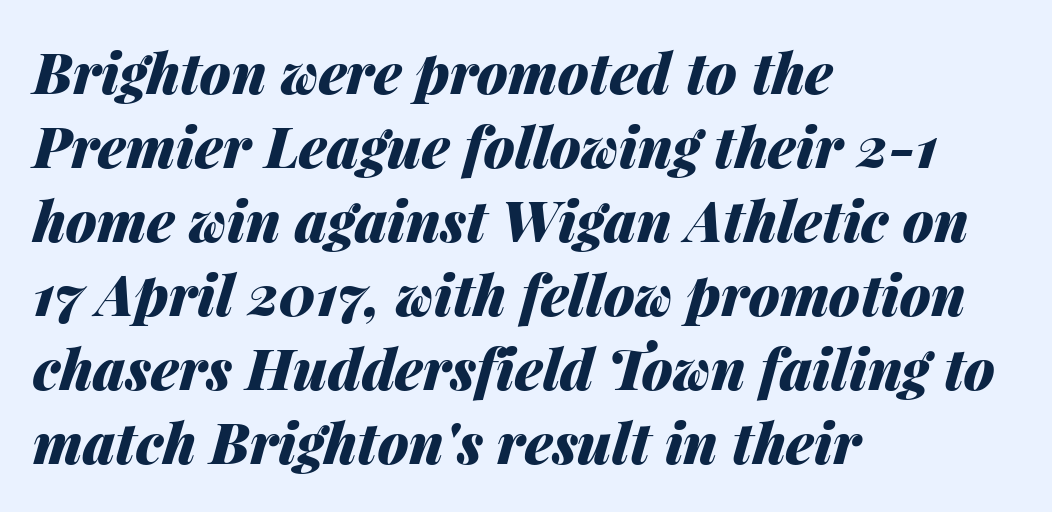
The face used here is proportionally spaced, like ordinary book or web type. Each new line begins a customary step beneath the previous one. The letters are bold, with thick, heavy strokes. Plain, unruled lines of type.
